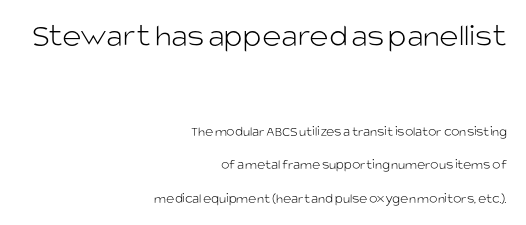
Q: Is the text bold? A: No.
Q: Is the text italic (slanted)? A: No, it is upright.
Q: Is the typeface a serif or a sans-serif typeface? A: Sans-serif.
Q: Is the text underlined? A: No.
Q: How is the paragraph aligned? A: Right-aligned.
Q: Is the spacing between letters normal or unusually wide? A: Normal.
Q: Is the spacing between lines tight, normal or loose? A: Loose.
Q: Which block of text is set in a larger size, the first (top) or the second (bottom)? A: The first (top) one.
Q: Width (condensed, normal, or wide)? A: Normal.
Q: Stroke contrast? A: Low.
Q: x-height? A: Large.
Q: Monospaced? A: No.
